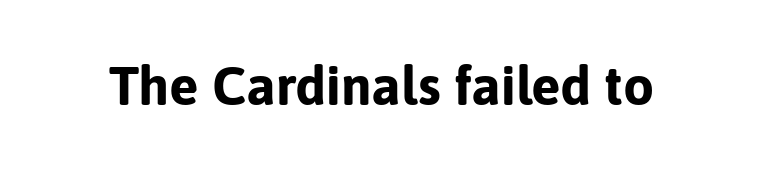
{"serif": "no", "italic": "no", "bold": "yes", "weight": "bold", "width": "normal", "stroke_contrast": "low", "x_height": "medium", "monospaced": "no", "underline": "no", "letter_spacing": "normal", "letter_spacing_em": 0.0, "glyph_px": 55}
